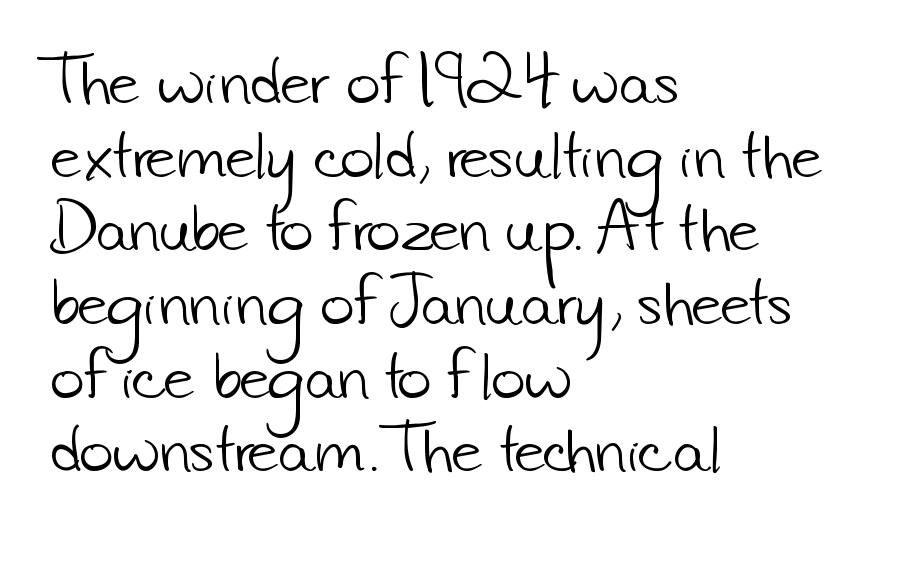
{"serif": "no", "bold": "no", "weight": "light", "width": "normal", "stroke_contrast": "low", "x_height": "small", "monospaced": "no", "underline": "no", "align": "left", "line_spacing": "normal", "line_spacing_ratio": 1.27, "letter_spacing": "normal", "letter_spacing_em": 0.0, "glyph_px": 58}
